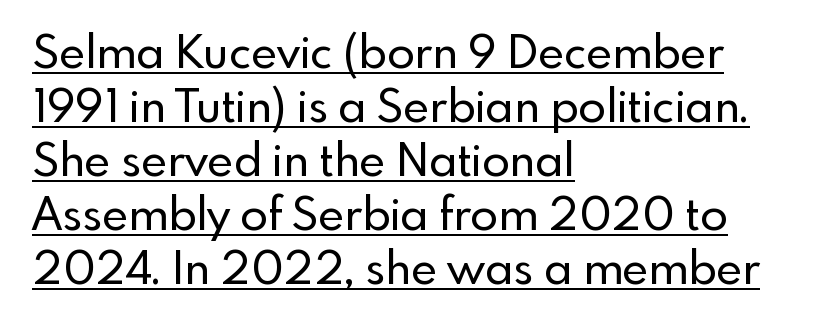
The image shows 45 px sans-serif type, upright; set left-aligned, line spacing 1.2x, normal letter spacing, underlined; a small x-height.
